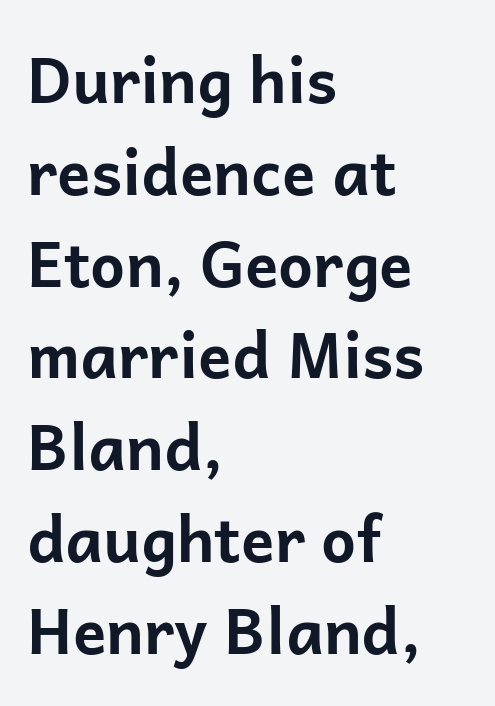
{"serif": "no", "italic": "no", "bold": "yes", "weight": "bold", "width": "normal", "stroke_contrast": "low", "x_height": "medium", "monospaced": "no", "underline": "no", "align": "left", "line_spacing": "normal", "line_spacing_ratio": 1.48, "letter_spacing": "normal", "letter_spacing_em": 0.0, "glyph_px": 62}
